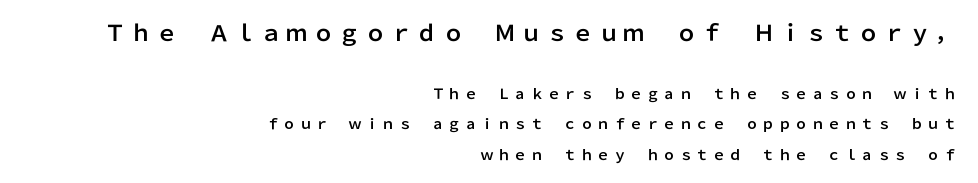
{"italic": "no", "underline": "no", "align": "right", "line_spacing": "loose", "line_spacing_ratio": 2.16, "larger_block": "first", "size_ratio": 1.57, "glyph_px": 22}
